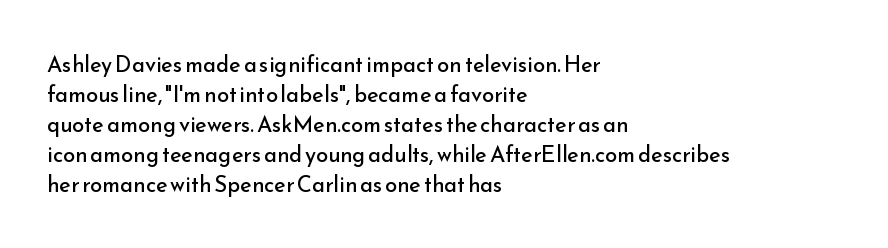
The image shows 22 px text type, upright; set left-aligned, normal line spacing (1.36x), normal letter spacing, not underlined.
